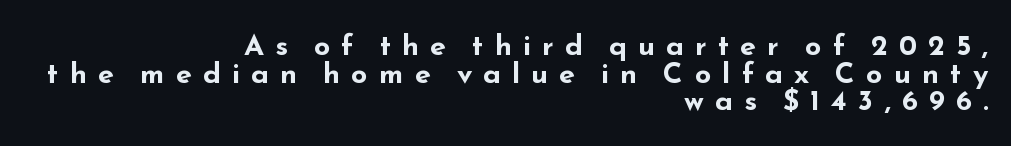
Q: Is the text bold? A: Yes.
Q: Is the text italic (slanted)? A: No, it is upright.
Q: Is the typeface a serif or a sans-serif typeface? A: Sans-serif.
Q: Is the text underlined? A: No.
Q: How is the paragraph aligned? A: Right-aligned.
Q: Is the spacing between letters normal or unusually wide? A: Unusually wide.
Q: Is the spacing between lines tight, normal or loose? A: Tight.
Q: Width (condensed, normal, or wide)? A: Wide.
Q: Stroke contrast? A: Low.
Q: x-height? A: Small.
Q: Monospaced? A: No.
